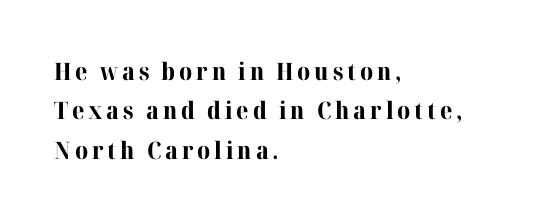
The image shows 24 px bold type, upright; set left-aligned, normal line spacing (1.64x), not underlined.
